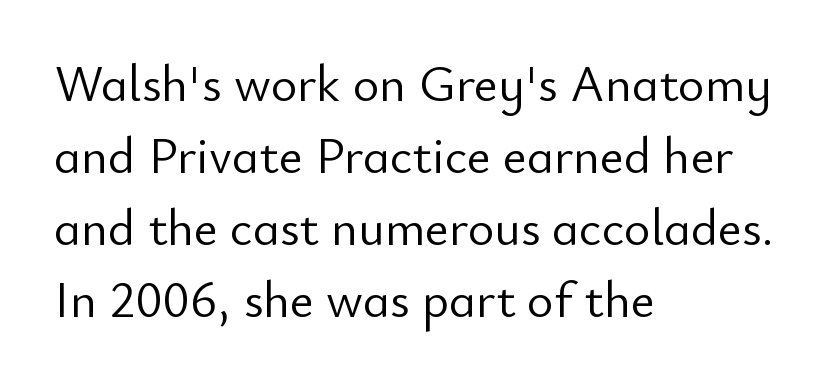
No extra ink here — the face is not bold. These lines are set flush left with a ragged right edge. Look at the bottom of the vertical strokes: they stop flat, with no serifs. Is the letter spacing exaggerated? No — it looks like the ordinary default.
